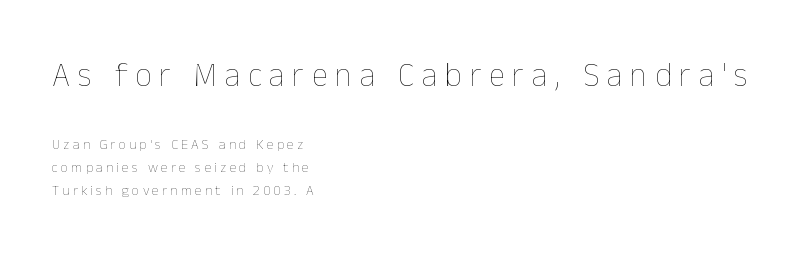
The passage shown begins with its larger block and ends with its smaller one. Look at the tracking — it's clearly loosened, letters drifting apart. The passage shown stacks its lines at a standard gap. Characters remain perfectly vertical along every line. Each stroke keeps to a modest, everyday thickness or less.
